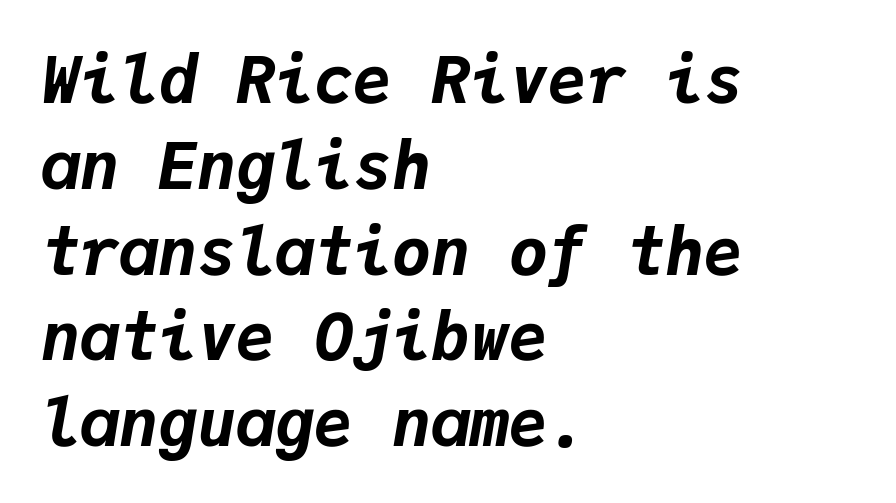
Each letter, wide or thin by design, is forced into the same width here. Every character sits at an angle, as italics do. Layout note: lines flush left. In terms of letterspacing, this is plain default setting. The face used here has the dense, thick strokes of a bold.
